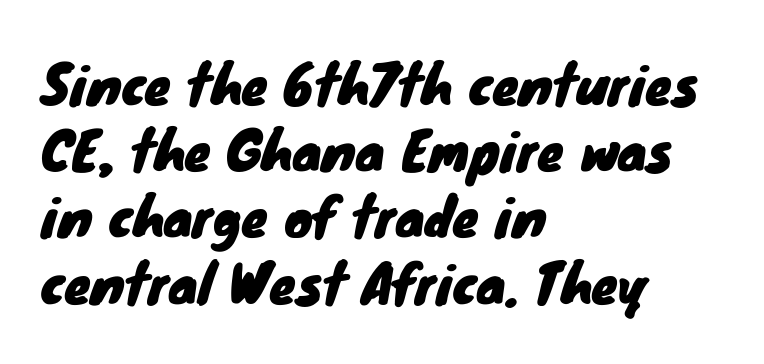
Q: Is the typeface a serif or a sans-serif typeface? A: Sans-serif.
Q: Is the text underlined? A: No.
Q: How is the paragraph aligned? A: Left-aligned.
Q: Is the spacing between letters normal or unusually wide? A: Normal.
Q: Is the spacing between lines tight, normal or loose? A: Normal.
Q: Width (condensed, normal, or wide)? A: Normal.
Q: Stroke contrast? A: Low.
Q: x-height? A: Small.
Q: Monospaced? A: No.
